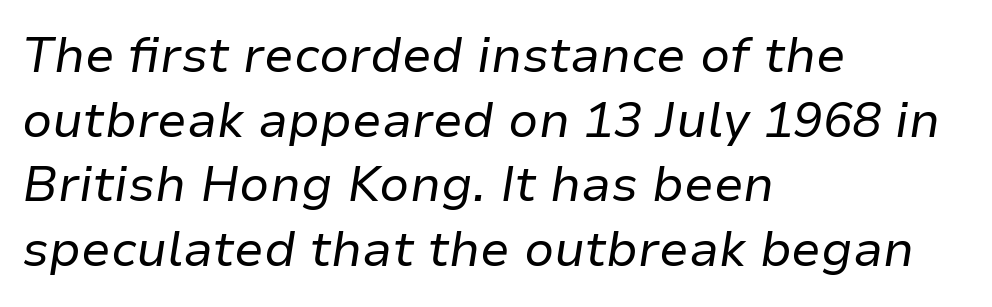
The passage is arranged the way most books set body copy — flush left. Stroke mass is kept to a normal reading level or below. Short note: letters normally spaced. Regular leading.
